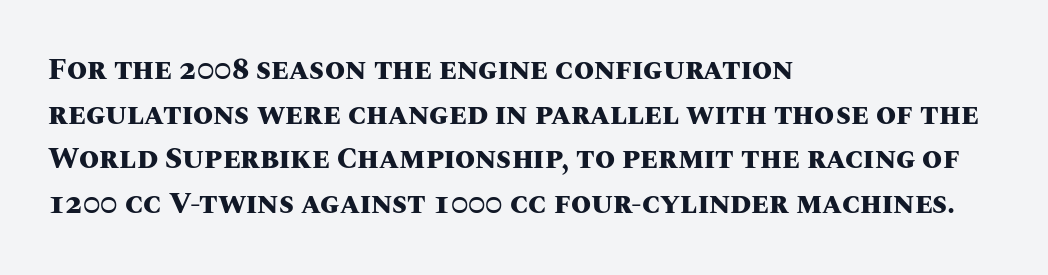
The passage is arranged the way most books set body copy — flush left. Descenders are the only things crossing below the line. Weight check: bold — yes, fully. Words appear dense and cohesive because spacing is normal. Baseline-to-baseline distance is the conventional proportion of letter height.
